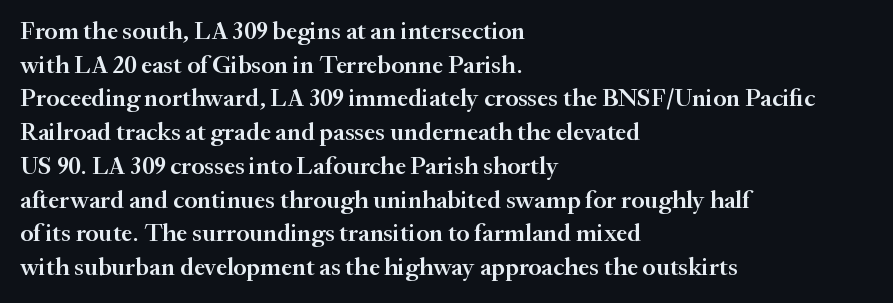
Is there any slant? The stems are plumb. Only glyphs here, with clear space below each row. A fair bit of extra ink — the face is semibold, not bold. Honestly, the row spacing looks completely unremarkable. These lines stack with their left ends in a neat column.
